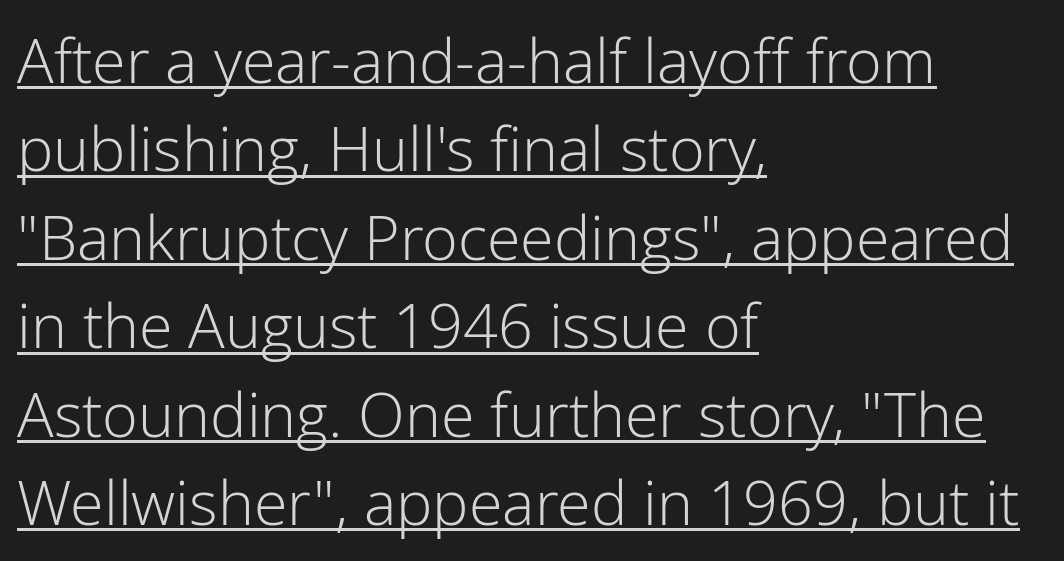
Unbolded letterforms with no extra heft. The rendered words wear a rule along their underside. There is no visible air inserted between adjacent glyphs. You can tell it's not italic because the verticals are truly vertical. Is this a fixed-width face? No — the glyphs have proportional, varying widths. Horizontal bands of white between lines are of average thickness.
